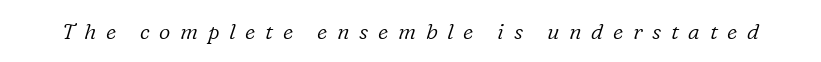
Q: Is the text bold? A: No.
Q: Is the text italic (slanted)? A: Yes, it leans right by about 16 degrees.
Q: Is the text underlined? A: No.
Q: Is the spacing between letters normal or unusually wide? A: Unusually wide.
